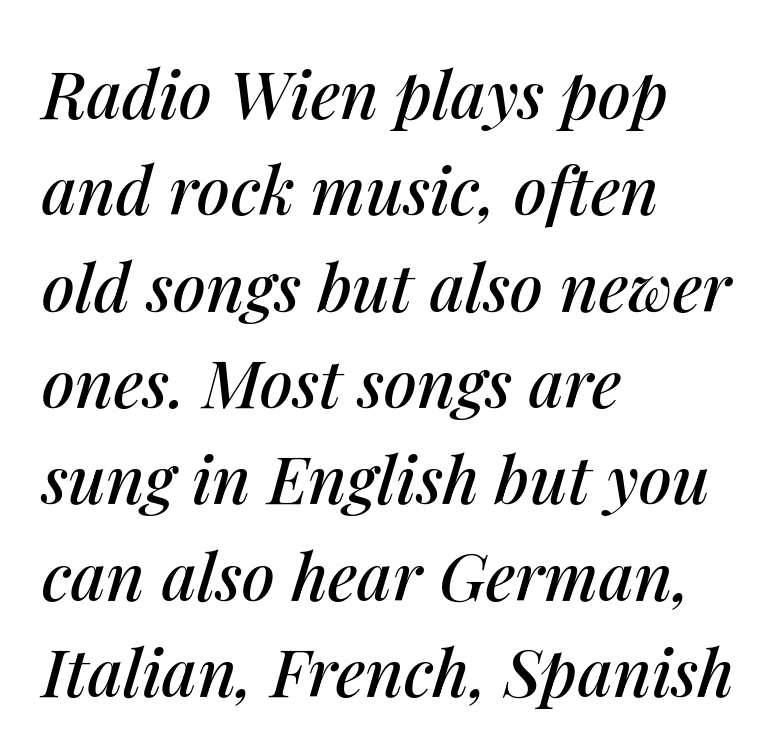
Q: Is the text italic (slanted)? A: Yes, it leans right by about 14 degrees.
Q: Is the text underlined? A: No.
Q: How is the paragraph aligned? A: Left-aligned.
Q: Is the spacing between letters normal or unusually wide? A: Normal.
Q: Is the spacing between lines tight, normal or loose? A: Normal.
Q: Width (condensed, normal, or wide)? A: Normal.
Q: Stroke contrast? A: Medium.
Q: x-height? A: Medium.
Q: Monospaced? A: No.
